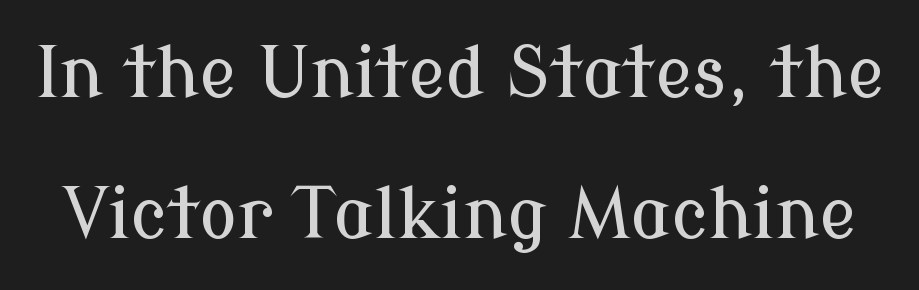
The characters display serif detailing at their extremities. Here the designer chose a conventional face with non-uniform glyph widths. Is the letter spacing exaggerated? No — it looks like the ordinary default. Italic? Not at all — the glyphs are vertical.
